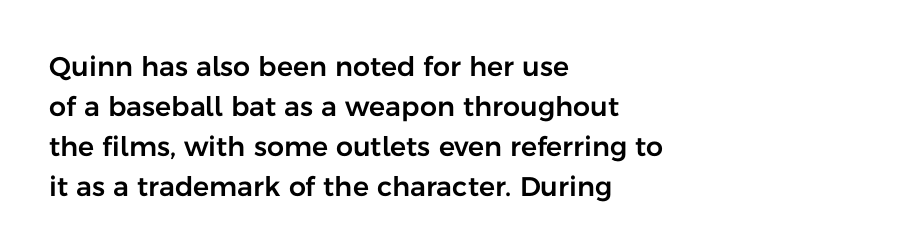
{"italic": "no", "underline": "no", "align": "left", "line_spacing": "normal", "line_spacing_ratio": 1.48, "letter_spacing": "normal", "letter_spacing_em": 0.0, "glyph_px": 27}
